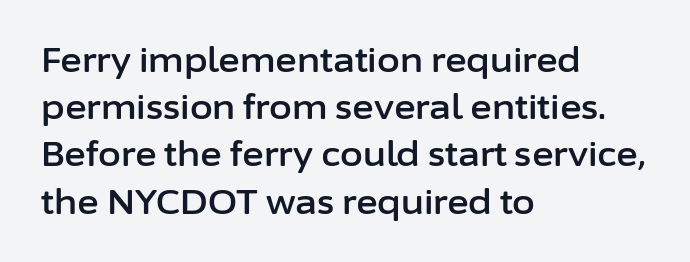
Q: Is the text italic (slanted)? A: No, it is upright.
Q: Is the typeface a serif or a sans-serif typeface? A: Sans-serif.
Q: Is the text underlined? A: No.
Q: How is the paragraph aligned? A: Left-aligned.
Q: Is the spacing between letters normal or unusually wide? A: Normal.
Q: Is the spacing between lines tight, normal or loose? A: Normal.
Q: Width (condensed, normal, or wide)? A: Normal.
Q: Stroke contrast? A: Low.
Q: x-height? A: Medium.
Q: Monospaced? A: No.
